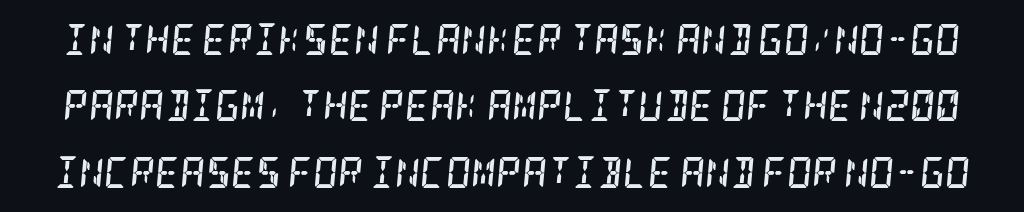
Q: Is the text bold? A: Yes.
Q: Is the text italic (slanted)? A: Yes, it leans right by about 5 degrees.
Q: Is the typeface a serif or a sans-serif typeface? A: Serif.
Q: Is the text underlined? A: No.
Q: Is the spacing between letters normal or unusually wide? A: Normal.
Q: Is the spacing between lines tight, normal or loose? A: Loose.
Q: Width (condensed, normal, or wide)? A: Condensed.
Q: Stroke contrast? A: Low.
Q: x-height? A: Large.
